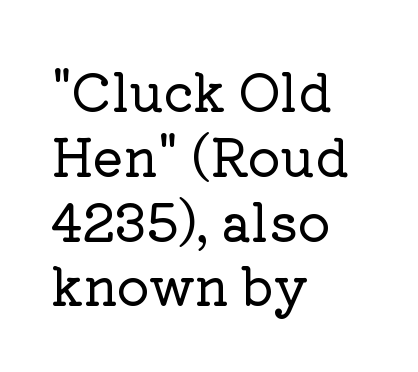
Compared with typical body copy, the letter spacing here is the same. Line spacing here is normal. Characters remain perfectly vertical along every line. The face used here is seriffed, in the tradition of book romans. A clean baseline with only descenders dipping below it.
